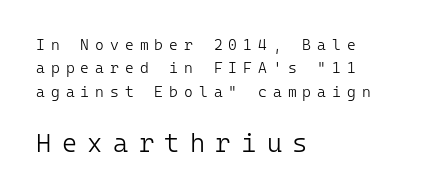
{"italic": "no", "bold": "no", "underline": "no", "align": "left", "line_spacing": "normal", "line_spacing_ratio": 1.56, "letter_spacing": "wide", "letter_spacing_em": 0.4, "larger_block": "second", "size_ratio": 1.73, "glyph_px": 26}
